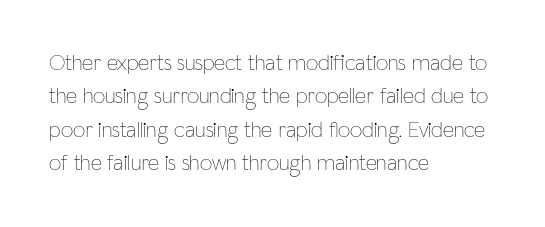
{"italic": "no", "bold": "no", "underline": "no", "align": "left", "line_spacing": "normal", "line_spacing_ratio": 1.52, "letter_spacing": "normal", "letter_spacing_em": 0.0, "glyph_px": 22}
